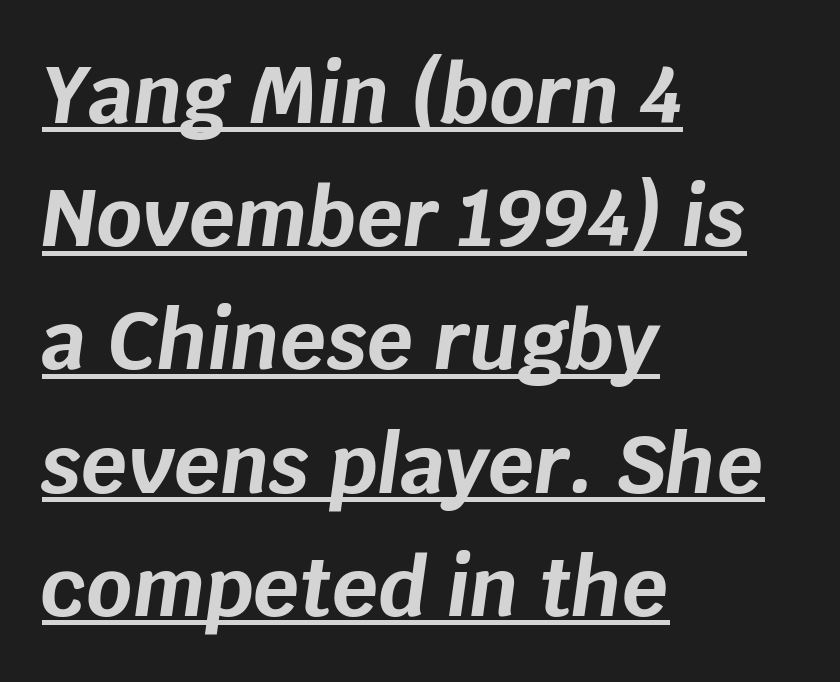
The image shows 80 px bold type, italic (leaning right); set left-aligned, normal line spacing (1.54x), normal letter spacing, underlined; low stroke contrast and a large x-height.
